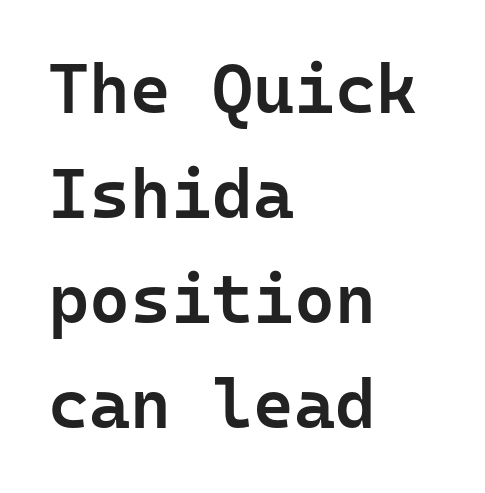
Q: Is the text bold? A: Semi-bold.
Q: Is the text italic (slanted)? A: No, it is upright.
Q: Is the typeface a serif or a sans-serif typeface? A: Sans-serif.
Q: Is the text underlined? A: No.
Q: How is the paragraph aligned? A: Left-aligned.
Q: Is the spacing between letters normal or unusually wide? A: Normal.
Q: Is the spacing between lines tight, normal or loose? A: Normal.
Q: Width (condensed, normal, or wide)? A: Normal.
Q: Stroke contrast? A: Low.
Q: x-height? A: Medium.
Q: Monospaced? A: Yes.
